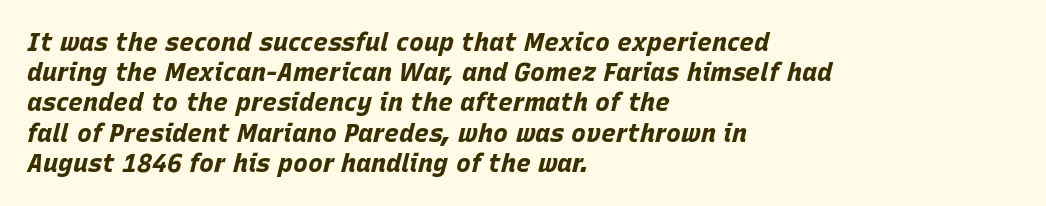
The gaps between neighbouring characters are ordinary and unremarkable. Each line starts at the same left margin while the right side varies. Heft: maximum for text — a bold. Just letters on the line, the space beneath them empty. When letters slant like this, we call the style italic.
